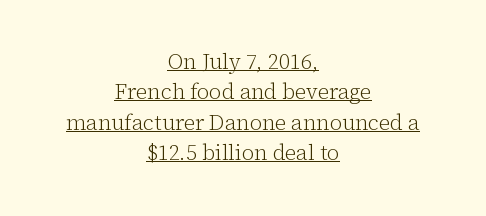
The image shows 21 px text type, upright; set centered, normal line spacing (1.45x), normal letter spacing, underlined.
